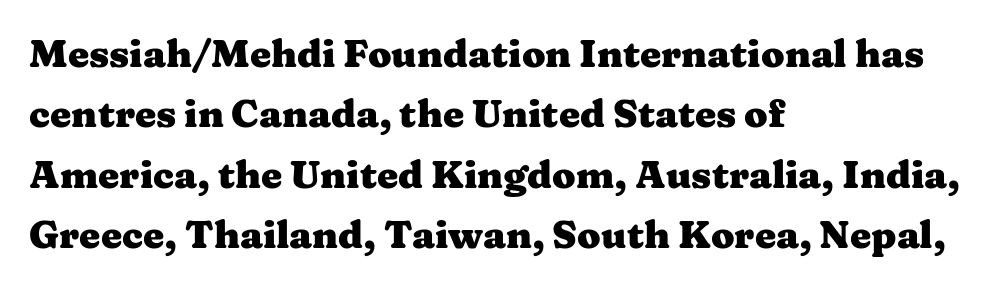
Nope, not italic — everything's standing straight. The face used here is proportionally spaced, like ordinary book or web type. Is the block centered? No — it sits flush against the left margin. Notice how descenders clear the ascenders below comfortably — that's standard leading. I'd describe the lettering as bold — thick and assertive. No extra tracking has been applied to these lines.
